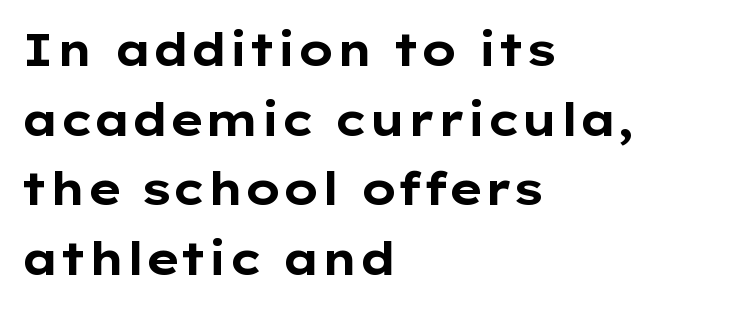
The glyphs have the mass of a bold cut. The specimen reads as upright at a glance. This rendering employs a face without finishing strokes, i.e., a sans-serif. The designer left line spacing at the default. Each line starts at the same left margin while the right side varies. Nothing unusual about the tracking: characters are spaced as the font intends.
